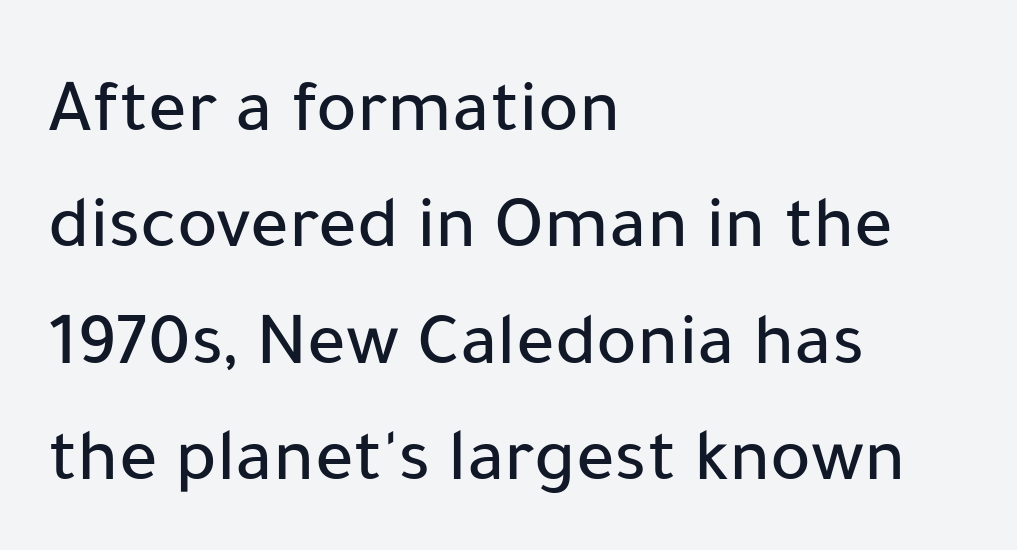
Has an underline been added? It has not. The rendering shows plain stroke endings on the letterforms — a sans-serif design. Vertical strokes here are truly vertical. The rendering uses natural spacing where letterforms have individual widths. There is no visible air inserted between adjacent glyphs. Each new line begins a customary step beneath the previous one.
